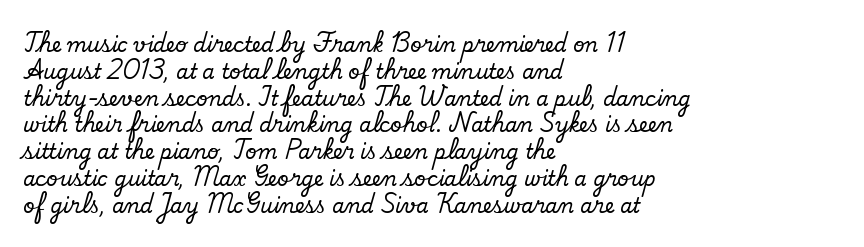
Q: Is the text italic (slanted)? A: Yes.
Q: Is the text underlined? A: No.
Q: How is the paragraph aligned? A: Left-aligned.
Q: Is the spacing between letters normal or unusually wide? A: Normal.
Q: Is the spacing between lines tight, normal or loose? A: Normal.
